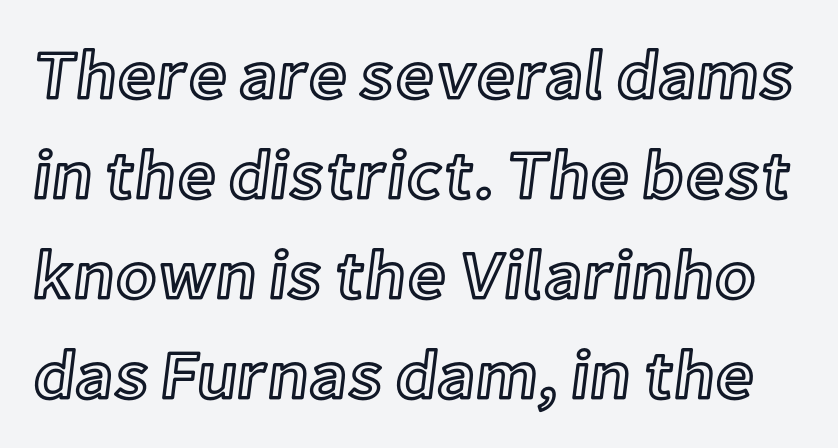
The image shows 68 px text type; set normal line spacing (1.47x), normal letter spacing, not underlined; a medium x-height.
